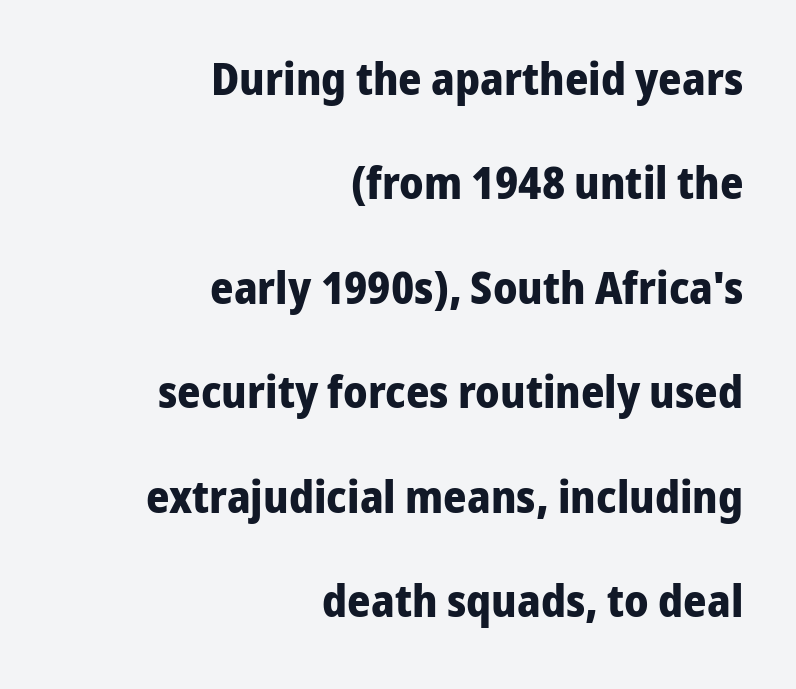
Bare-footed words on every line. This sample has the flowing, uneven cadence of proportional lettering. Stroke thickness is high; the sample reads as a true bold. In terms of posture, this sample is upright.
